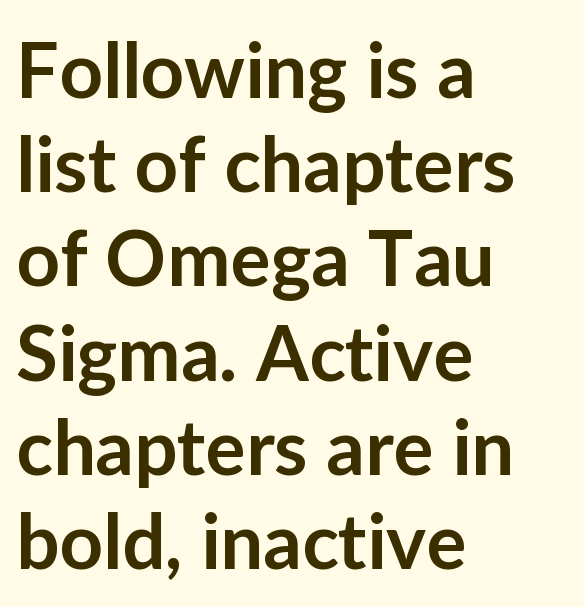
Letter spacing: default. Lines of text with bare space underneath. The rendering uses natural spacing where letterforms have individual widths. Firm but not heavy-handed strokes: this text is semibold.
